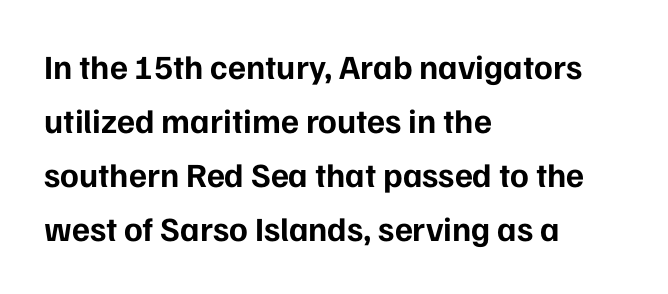
{"serif": "no", "italic": "no", "bold": "yes", "weight": "bold", "width": "normal", "stroke_contrast": "low", "x_height": "medium", "monospaced": "no", "underline": "no", "align": "left", "line_spacing": "normal", "line_spacing_ratio": 1.59, "letter_spacing": "normal", "letter_spacing_em": 0.0, "glyph_px": 34}
